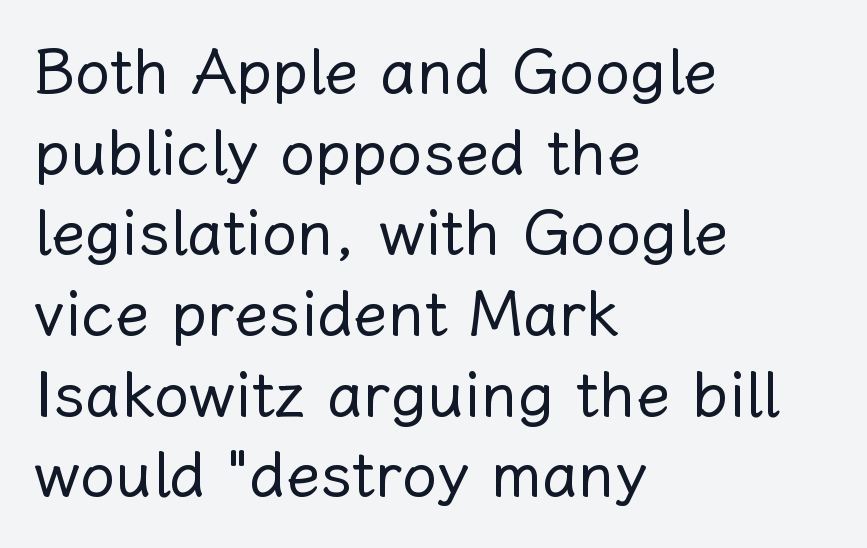
The image shows 63 px regular-weight type, upright; set left-aligned, normal line spacing (1.28x), normal letter spacing, not underlined; low stroke contrast and a medium x-height.
